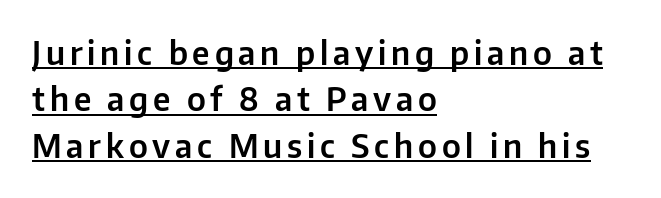
The image shows 32 px sans-serif type, upright; set left-aligned, normal line spacing (1.45x), underlined; low stroke contrast and a medium x-height.
